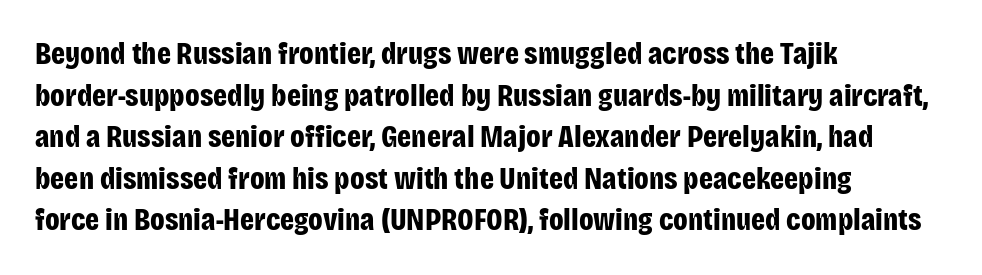
The image shows 31 px bold, condensed sans-serif type, upright; set left-aligned, normal line spacing (1.34x), normal letter spacing, not underlined; low stroke contrast and a large x-height.
